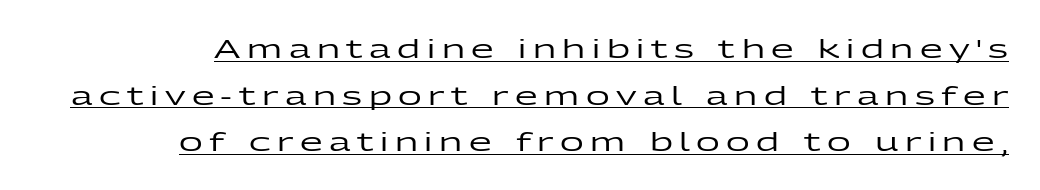
Words appear elongated and porous because spacing is wide. Has an underline been added? It has. If you drew a line through each stem, it would be perfectly vertical. The passage is arranged like a letterhead date or caption credit — flush right.
